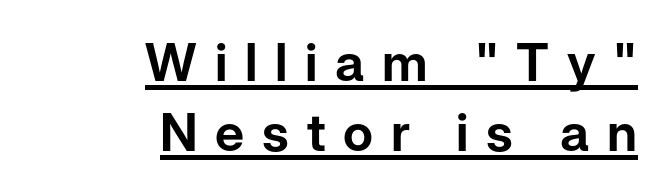
{"serif": "no", "italic": "no", "width": "normal", "stroke_contrast": "low", "x_height": "medium", "monospaced": "no", "underline": "yes", "align": "right", "line_spacing": "normal", "line_spacing_ratio": 1.35, "letter_spacing": "wide", "letter_spacing_em": 0.34, "glyph_px": 52}
